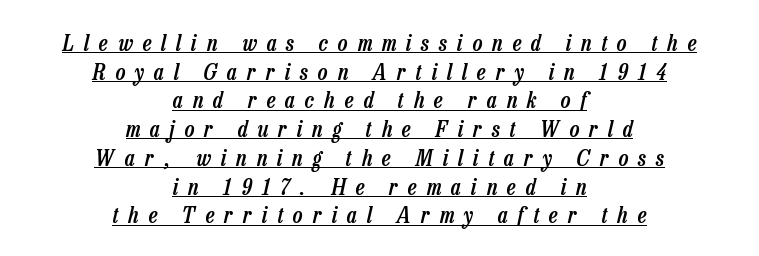
{"italic": "yes", "lean": "right", "slant_degrees": 13, "bold": "semi", "underline": "yes", "align": "center", "line_spacing": "normal", "line_spacing_ratio": 1.25, "letter_spacing": "wide", "letter_spacing_em": 0.44, "glyph_px": 23}
